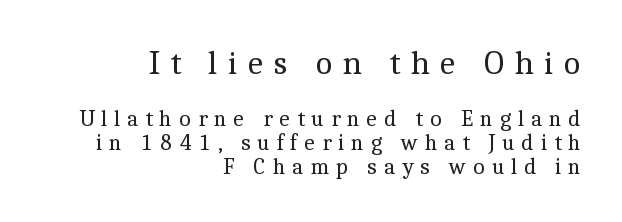
Q: Is the text bold? A: No.
Q: Is the text italic (slanted)? A: No, it is upright.
Q: Is the typeface a serif or a sans-serif typeface? A: Serif.
Q: Is the text underlined? A: No.
Q: How is the paragraph aligned? A: Right-aligned.
Q: Is the spacing between letters normal or unusually wide? A: Unusually wide.
Q: Is the spacing between lines tight, normal or loose? A: Tight.
Q: Which block of text is set in a larger size, the first (top) or the second (bottom)? A: The first (top) one.
Q: Width (condensed, normal, or wide)? A: Normal.
Q: x-height? A: Medium.
Q: Monospaced? A: No.
